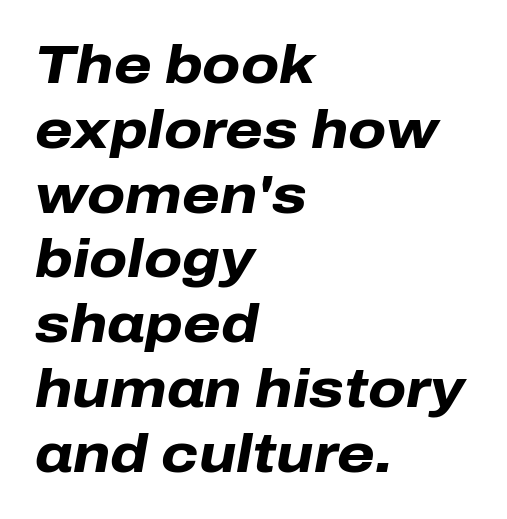
The image shows 54 px heavy type, italic (leaning right); set left-aligned, line spacing 1.2x, normal letter spacing, not underlined; low stroke contrast and a medium x-height.
